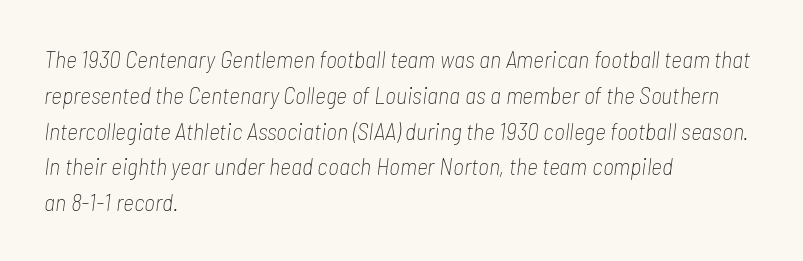
Nobody touched the tracking dial on this one. Just letters on the line, the space beneath them empty. The typography opts for an oblique posture over an upright one. These lines are set flush left with a ragged right edge. The letterforms sit at book weight or below.
